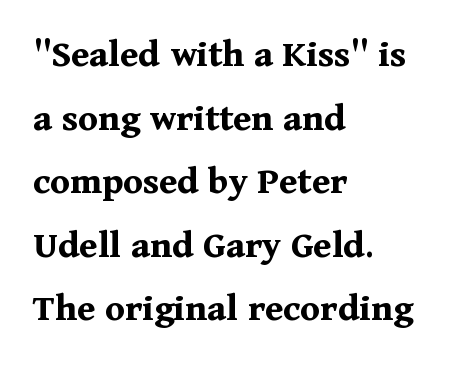
{"serif": "yes", "italic": "no", "bold": "yes", "weight": "bold", "width": "normal", "stroke_contrast": "medium", "x_height": "medium", "monospaced": "no", "underline": "no", "align": "left", "line_spacing": "normal", "line_spacing_ratio": 1.59, "letter_spacing": "normal", "letter_spacing_em": 0.0, "glyph_px": 40}
